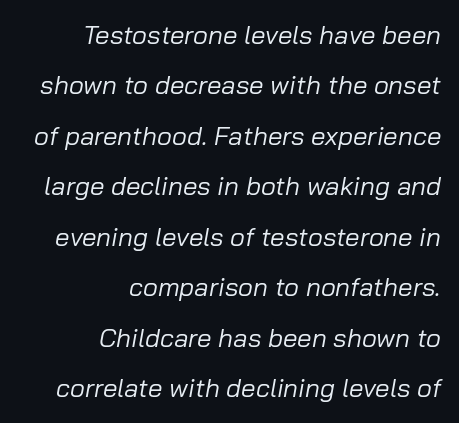
{"italic": "yes", "lean": "right", "slant_degrees": 10, "bold": "no", "underline": "no", "align": "right", "line_spacing": "loose", "line_spacing_ratio": 1.94, "letter_spacing": "normal", "letter_spacing_em": 0.0, "glyph_px": 26}
